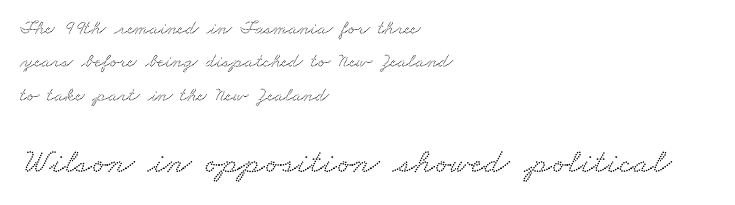
The image shows 35 px wide type; set left-aligned, normal line spacing (1.67x), normal letter spacing, not underlined; the second (bottom) block is 1.75x larger; low stroke contrast and a small x-height.
